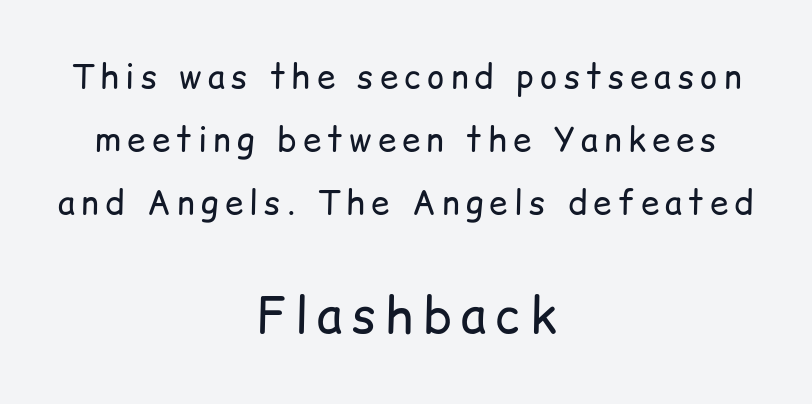
Heaviness? Minimal to ordinary, like unemphasized prose. If you squint, the bottom block still reads clearly — it's the larger of the two. Leading: increased. Every stem runs plumb, perpendicular to the baseline. Proportional: the letters do not fall into vertical columns.
